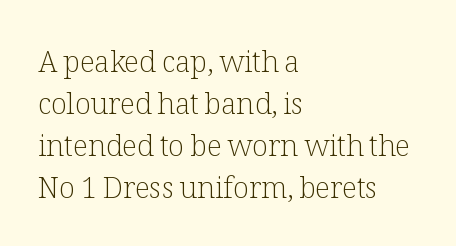
This reads as an unemphasized weight, regular at the heaviest. Caption: multi-line text, flush left, ragged right. Ordinary non-slanted type is in use. Words appear dense and cohesive because spacing is normal. This is serif lettering, the kind often seen in printed books.
